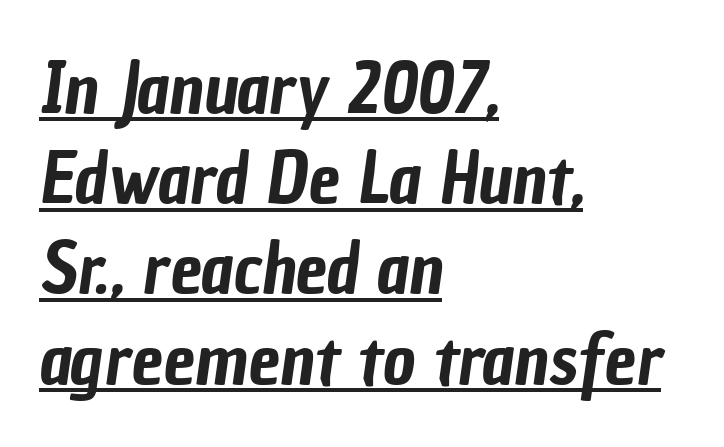
Q: Is the typeface a serif or a sans-serif typeface? A: Sans-serif.
Q: Is the text underlined? A: Yes.
Q: How is the paragraph aligned? A: Left-aligned.
Q: Is the spacing between letters normal or unusually wide? A: Normal.
Q: Is the spacing between lines tight, normal or loose? A: Normal.
Q: Width (condensed, normal, or wide)? A: Condensed.
Q: Stroke contrast? A: Low.
Q: x-height? A: Medium.
Q: Monospaced? A: No.
